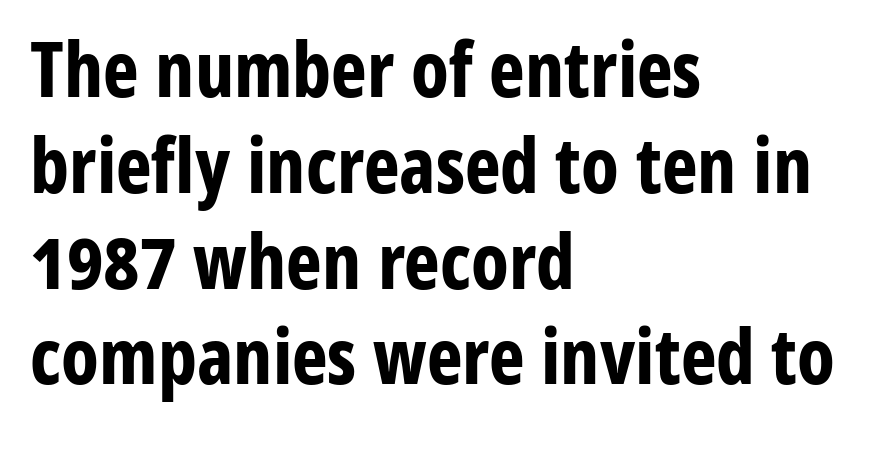
Q: Is the text bold? A: Yes.
Q: Is the text italic (slanted)? A: No, it is upright.
Q: Is the typeface a serif or a sans-serif typeface? A: Sans-serif.
Q: Is the text underlined? A: No.
Q: How is the paragraph aligned? A: Left-aligned.
Q: Is the spacing between letters normal or unusually wide? A: Normal.
Q: Is the spacing between lines tight, normal or loose? A: Normal.
Q: Width (condensed, normal, or wide)? A: Condensed.
Q: Stroke contrast? A: Low.
Q: x-height? A: Medium.
Q: Monospaced? A: No.
